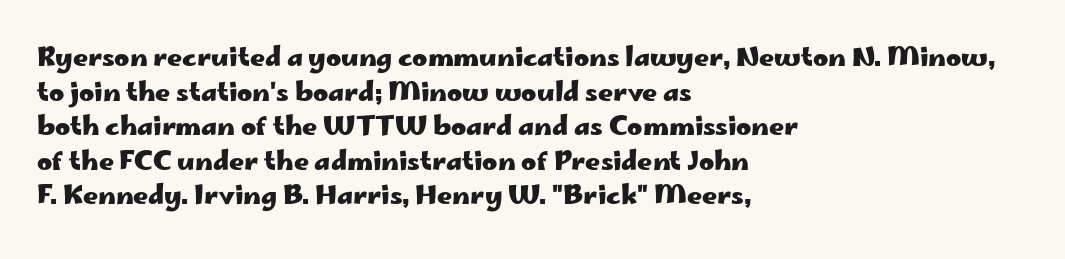
The image shows 26 px bold type, upright; set left-aligned, normal line spacing (1.33x), normal letter spacing, not underlined.
